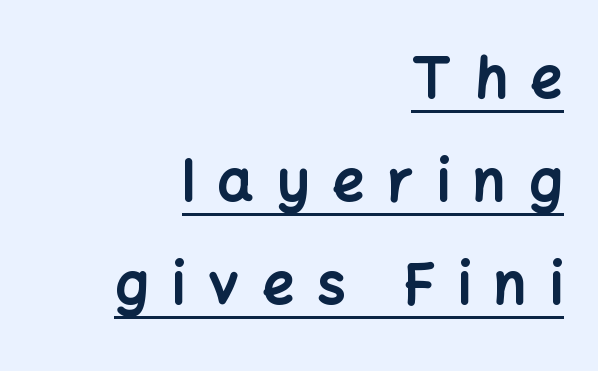
{"serif": "no", "italic": "no", "bold": "yes", "weight": "bold", "width": "normal", "stroke_contrast": "low", "x_height": "medium", "monospaced": "no", "underline": "yes", "align": "right", "line_spacing_ratio": 1.84, "letter_spacing": "wide", "letter_spacing_em": 0.41, "glyph_px": 56}
